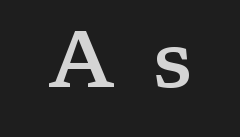
A typesetter would call this proportional, since set widths differ per character. Moderately thickened strokes mark this as semibold type. How are the letters spaced? Widely, with obvious added tracking. The typeface chosen for these lines features serifs. The gap between lines stays unmarked.
